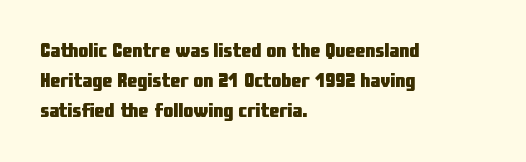
{"italic": "no", "bold": "yes", "underline": "no", "align": "left", "line_spacing": "normal", "line_spacing_ratio": 1.51, "letter_spacing": "normal", "letter_spacing_em": 0.0, "glyph_px": 20}
